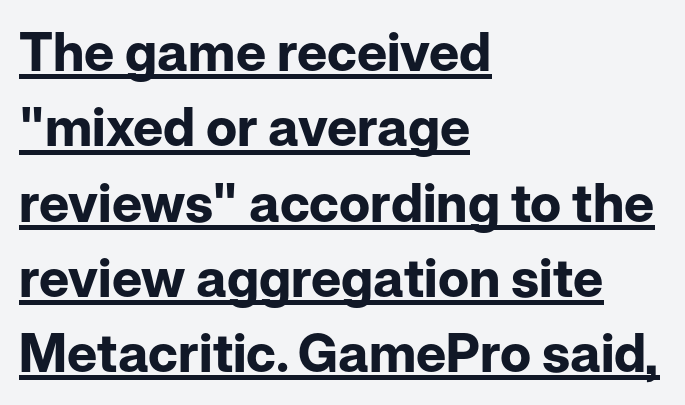
The image shows 53 px bold sans-serif type, upright; set left-aligned, normal line spacing (1.42x), normal letter spacing, underlined; low stroke contrast and a medium x-height.
